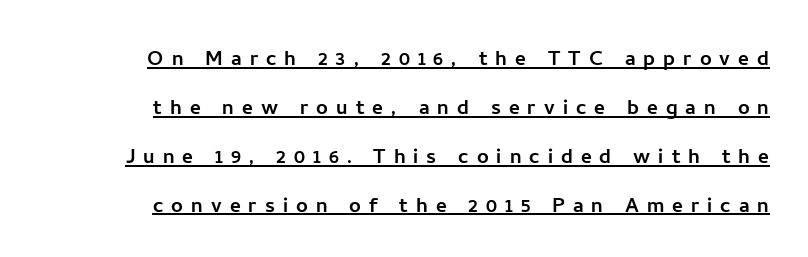
The image shows 26 px text type, upright; set right-aligned, line spacing 1.88x, unusually wide letter spacing (+0.31 em), underlined.
